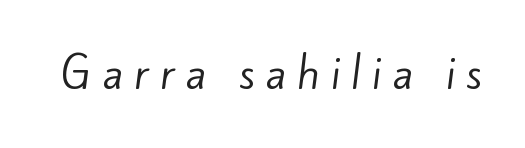
{"serif": "no", "bold": "no", "weight": "regular", "width": "normal", "stroke_contrast": "low", "x_height": "small", "monospaced": "no", "underline": "no", "letter_spacing": "wide", "letter_spacing_em": 0.26, "glyph_px": 41}
